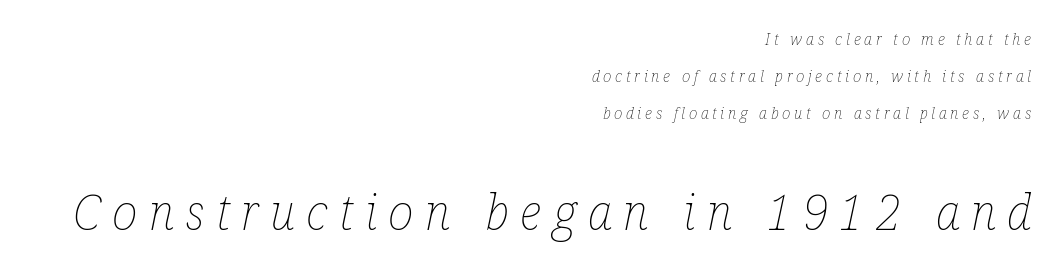
Q: Is the text bold? A: No.
Q: Is the text italic (slanted)? A: Yes, it leans right by about 12 degrees.
Q: Is the text underlined? A: No.
Q: How is the paragraph aligned? A: Right-aligned.
Q: Is the spacing between letters normal or unusually wide? A: Unusually wide.
Q: Is the spacing between lines tight, normal or loose? A: Loose.
Q: Which block of text is set in a larger size, the first (top) or the second (bottom)? A: The second (bottom) one.
Q: Width (condensed, normal, or wide)? A: Condensed.
Q: Stroke contrast? A: Low.
Q: x-height? A: Medium.
Q: Monospaced? A: No.
